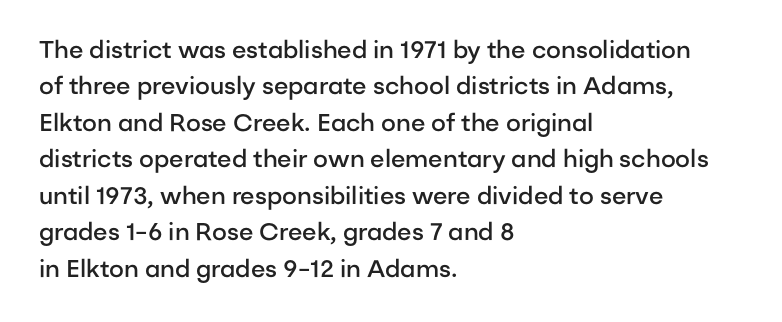
{"italic": "no", "bold": "semi", "underline": "no", "align": "left", "line_spacing": "normal", "line_spacing_ratio": 1.52, "letter_spacing": "normal", "letter_spacing_em": 0.0, "glyph_px": 24}
